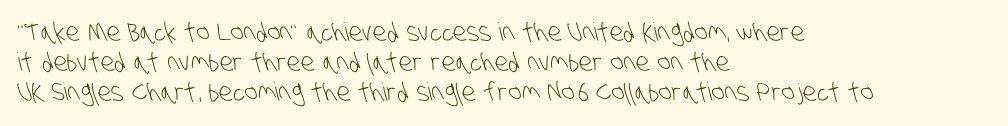
This sample is left-justified, so line endings fall wherever the words run out. A bare baseline throughout the passage. Glyph-to-glyph distance matches everyday printed text. Think standard paragraph weight, or any step lighter than that.
